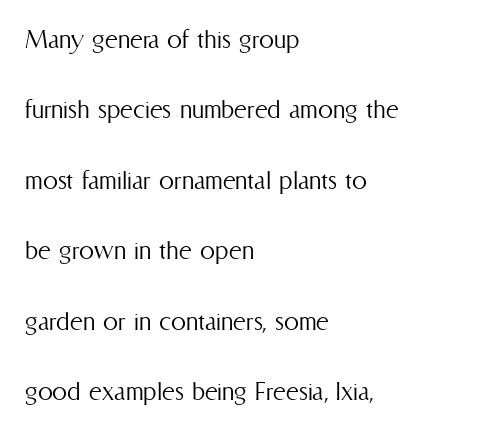
{"italic": "no", "bold": "no", "weight": "light", "width": "condensed", "stroke_contrast": "medium", "x_height": "medium", "monospaced": "no", "underline": "no", "align": "left", "line_spacing": "loose", "line_spacing_ratio": 2.35, "letter_spacing": "normal", "letter_spacing_em": 0.0, "glyph_px": 30}
